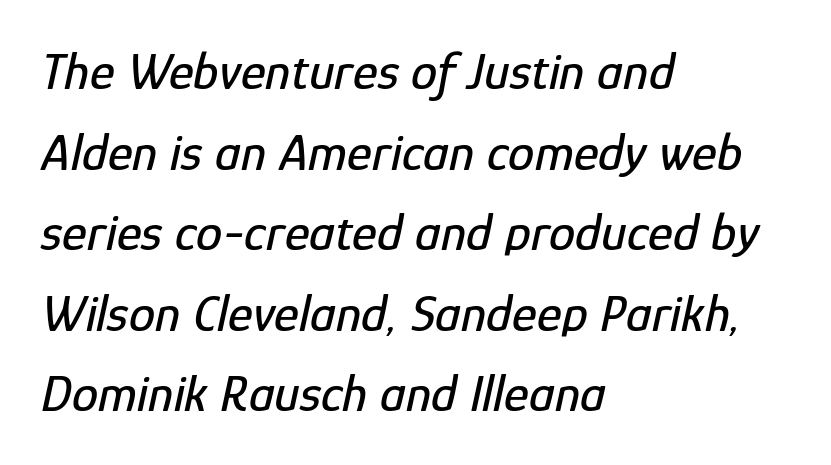
Q: Is the text italic (slanted)? A: Yes, it leans right by about 12 degrees.
Q: Is the text underlined? A: No.
Q: How is the paragraph aligned? A: Left-aligned.
Q: Is the spacing between letters normal or unusually wide? A: Normal.
Q: Is the spacing between lines tight, normal or loose? A: Normal.
Q: Width (condensed, normal, or wide)? A: Condensed.
Q: Stroke contrast? A: Low.
Q: x-height? A: Medium.
Q: Monospaced? A: No.
